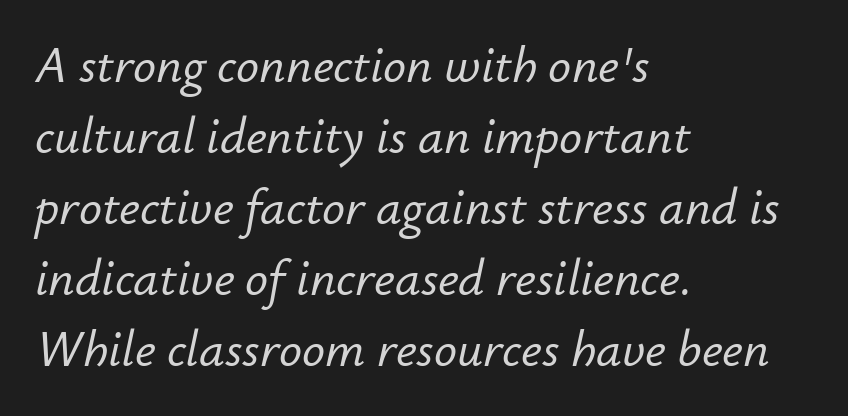
{"italic": "yes", "lean": "right", "slant_degrees": 12, "width": "normal", "stroke_contrast": "low", "x_height": "small", "monospaced": "no", "underline": "no", "align": "left", "line_spacing": "normal", "line_spacing_ratio": 1.39, "letter_spacing": "normal", "letter_spacing_em": 0.0, "glyph_px": 51}
